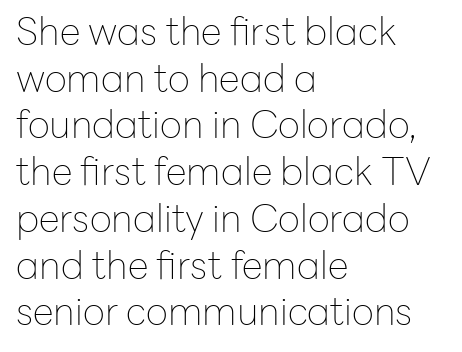
Q: Is the text bold? A: No.
Q: Is the text italic (slanted)? A: No, it is upright.
Q: Is the typeface a serif or a sans-serif typeface? A: Sans-serif.
Q: Is the text underlined? A: No.
Q: How is the paragraph aligned? A: Left-aligned.
Q: Is the spacing between letters normal or unusually wide? A: Normal.
Q: Width (condensed, normal, or wide)? A: Normal.
Q: Stroke contrast? A: Low.
Q: x-height? A: Medium.
Q: Monospaced? A: No.
